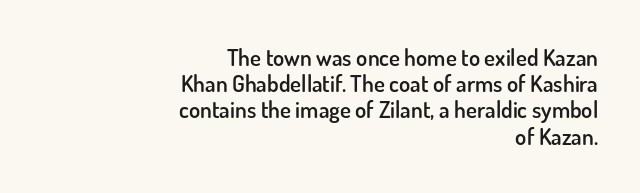
The image shows 23 px text type, upright; set right-aligned, tight line spacing (1.14x), normal letter spacing, not underlined.
